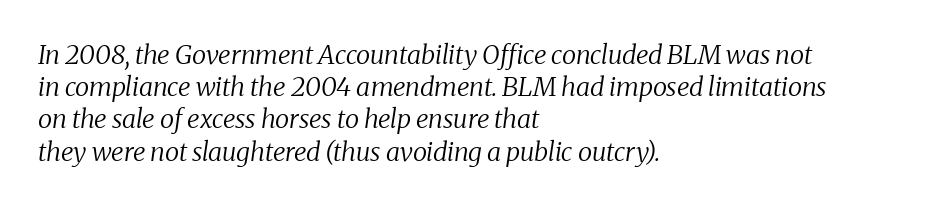
Q: Is the text bold? A: No.
Q: Is the text italic (slanted)? A: Yes, it leans right by about 8 degrees.
Q: Is the text underlined? A: No.
Q: How is the paragraph aligned? A: Left-aligned.
Q: Is the spacing between letters normal or unusually wide? A: Normal.
